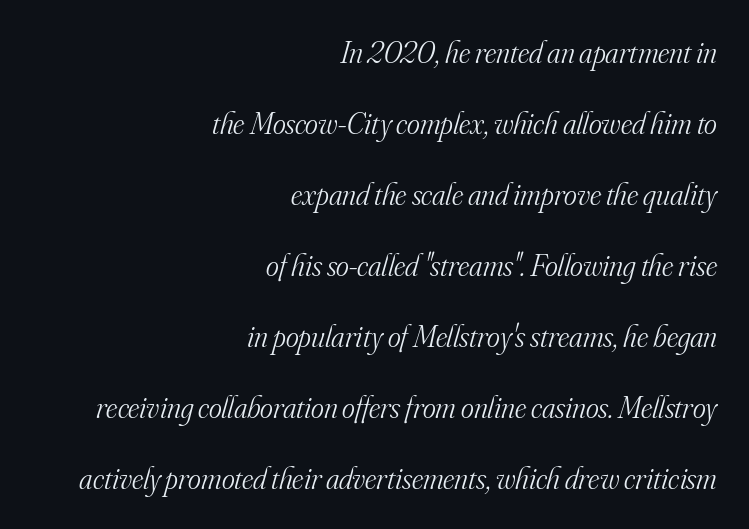
A typesetter would label this face a serif. You can tell it's italic because the verticals aren't actually vertical. What stands out about the letter spacing? Nothing — it is the standard amount. Unmarked baselines from the first word to the last. Proportional: the letters do not fall into vertical columns. Counters stay open thanks to moderate or lighter strokes.
